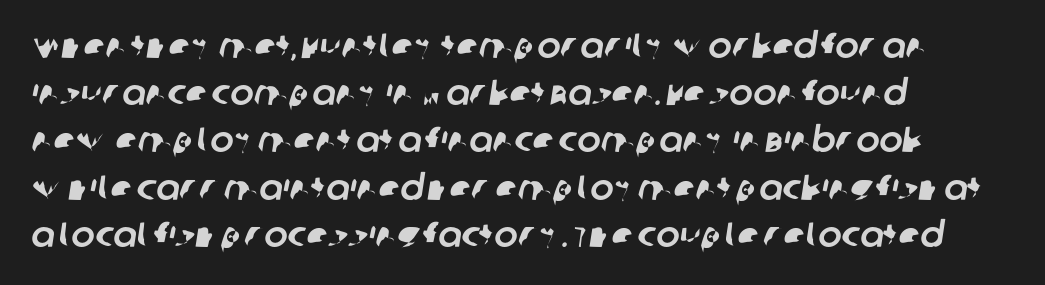
{"serif": "no", "width": "normal", "stroke_contrast": "low", "x_height": "large", "monospaced": "no", "underline": "no", "align": "left", "line_spacing": "normal", "line_spacing_ratio": 1.35, "letter_spacing": "normal", "letter_spacing_em": 0.0, "glyph_px": 35}
